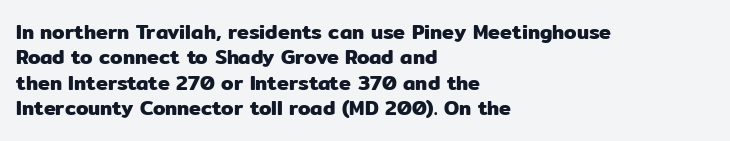
The image shows 20 px text type, upright; set left-aligned, normal line spacing (1.27x), normal letter spacing, not underlined.
